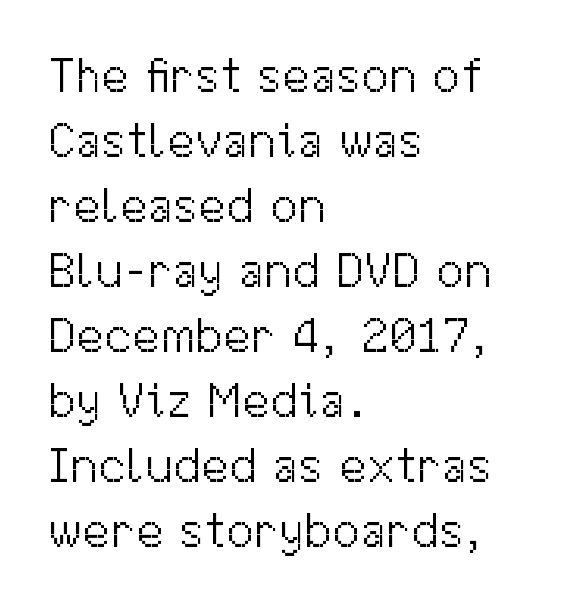
{"serif": "no", "italic": "no", "bold": "no", "weight": "light", "width": "normal", "stroke_contrast": "medium", "x_height": "medium", "monospaced": "no", "underline": "no", "align": "left", "line_spacing": "normal", "line_spacing_ratio": 1.3, "letter_spacing": "normal", "letter_spacing_em": 0.0, "glyph_px": 50}
